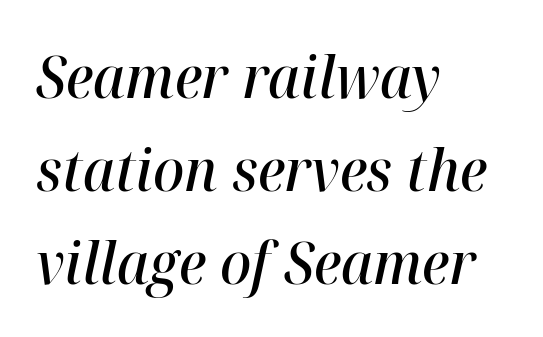
Looks like regular typesetting: each glyph gets only the width it needs. Rule under the text: the space is simply empty. Each new line begins a customary step beneath the previous one. Heft: intermediate — a semibold. Line beginnings align vertically; line endings do not. The letters sit at their default tracking, neither squeezed nor spread.
